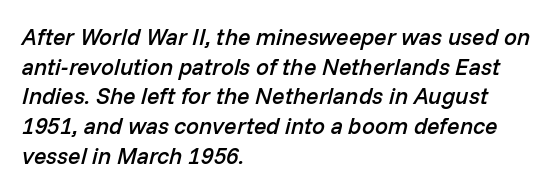
The image shows 23 px text type, italic (leaning right); set left-aligned, normal line spacing (1.29x), normal letter spacing, not underlined.
